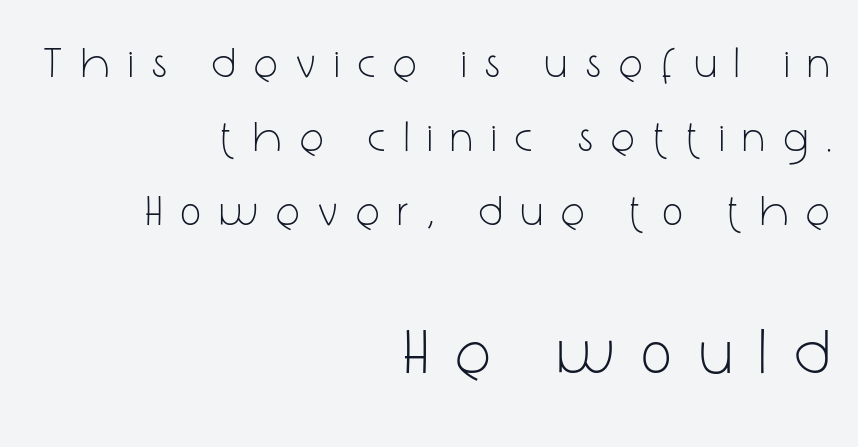
The image shows 64 px light, condensed sans-serif type, upright; set right-aligned, line spacing 1.72x, unusually wide letter spacing (+0.46 em), not underlined; the second (bottom) block is 1.49x larger; low stroke contrast and a medium x-height.
